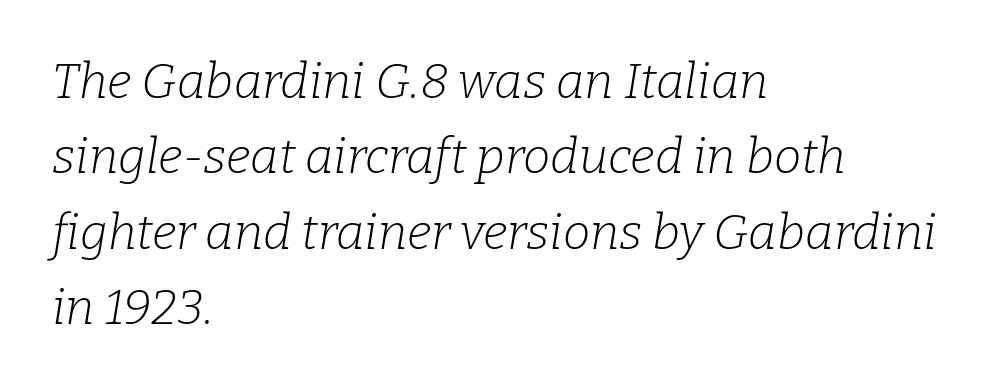
Q: Is the text bold? A: No.
Q: Is the text italic (slanted)? A: Yes, it leans right by about 9 degrees.
Q: Is the typeface a serif or a sans-serif typeface? A: Serif.
Q: Is the text underlined? A: No.
Q: How is the paragraph aligned? A: Left-aligned.
Q: Is the spacing between letters normal or unusually wide? A: Normal.
Q: Is the spacing between lines tight, normal or loose? A: Normal.
Q: Width (condensed, normal, or wide)? A: Normal.
Q: Stroke contrast? A: Low.
Q: x-height? A: Medium.
Q: Monospaced? A: No.
